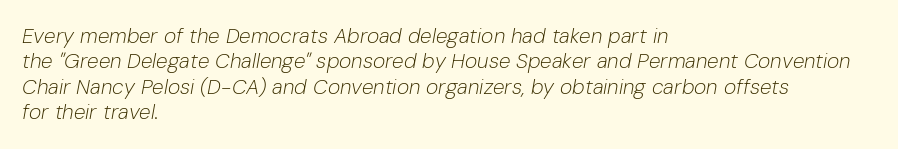
{"italic": "yes", "lean": "right", "slant_degrees": 10, "bold": "no", "underline": "no", "align": "left", "line_spacing_ratio": 1.21, "letter_spacing": "normal", "letter_spacing_em": 0.0, "glyph_px": 21}
